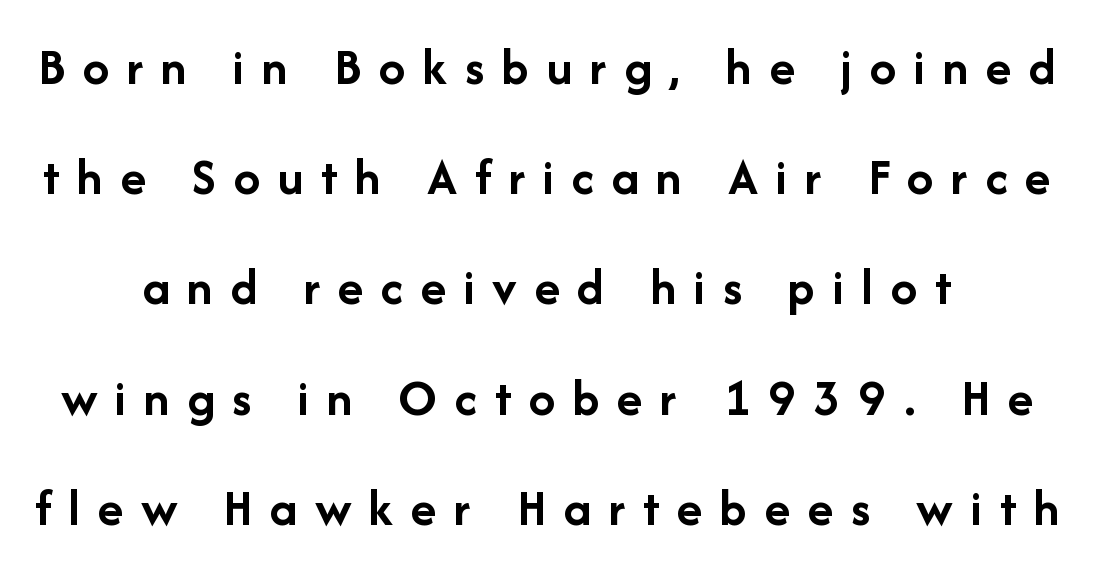
Q: Is the text bold? A: Yes.
Q: Is the text italic (slanted)? A: No, it is upright.
Q: Is the typeface a serif or a sans-serif typeface? A: Sans-serif.
Q: Is the text underlined? A: No.
Q: Is the spacing between letters normal or unusually wide? A: Unusually wide.
Q: Is the spacing between lines tight, normal or loose? A: Loose.
Q: Width (condensed, normal, or wide)? A: Normal.
Q: Stroke contrast? A: Low.
Q: x-height? A: Medium.
Q: Monospaced? A: No.
